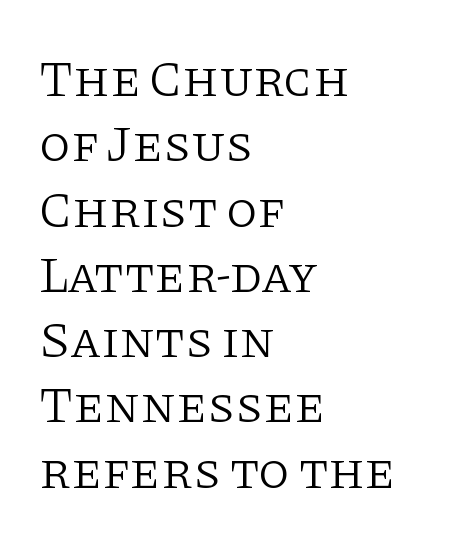
Q: Is the text bold? A: No.
Q: Is the text italic (slanted)? A: No, it is upright.
Q: Is the typeface a serif or a sans-serif typeface? A: Serif.
Q: Is the text underlined? A: No.
Q: How is the paragraph aligned? A: Left-aligned.
Q: Is the spacing between letters normal or unusually wide? A: Normal.
Q: Is the spacing between lines tight, normal or loose? A: Normal.
Q: Width (condensed, normal, or wide)? A: Normal.
Q: Stroke contrast? A: Low.
Q: x-height? A: Large.
Q: Monospaced? A: No.
